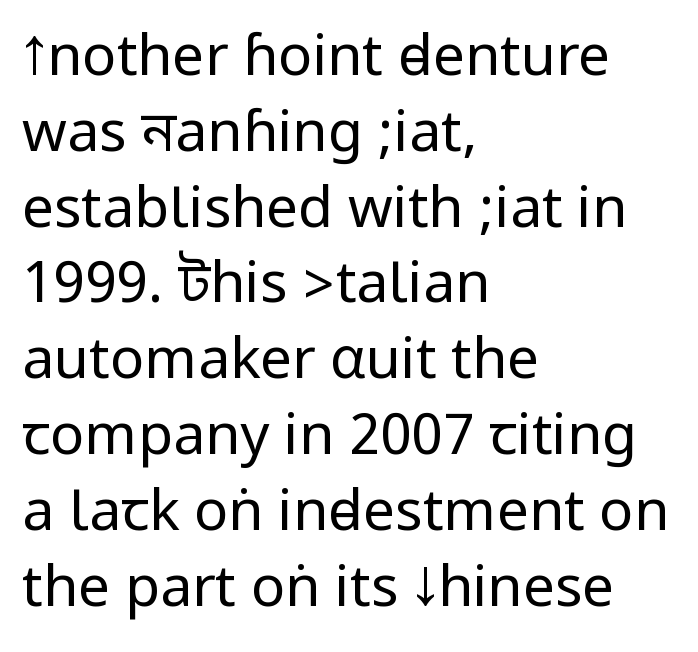
Spacing between characters is what you'd get straight out of the box. The text block is weighted toward the left margin, trailing off unevenly rightward. The weight tops out at a normal text grade. Type style note: lacks serifs. The area under the type is left untouched.
